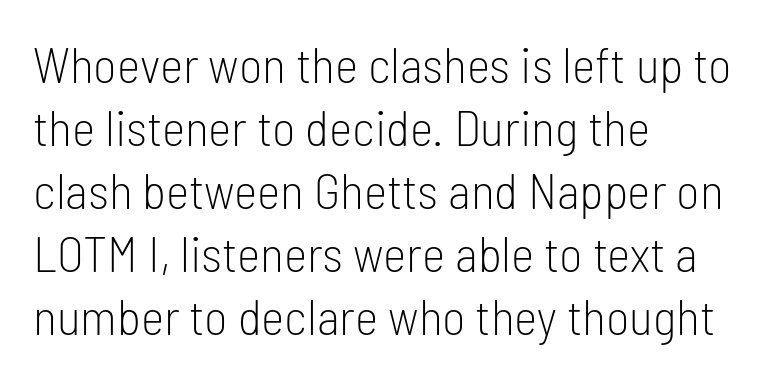
The image shows 50 px light, condensed sans-serif type, upright; set left-aligned, normal line spacing (1.26x), normal letter spacing, not underlined; low stroke contrast and a medium x-height.
